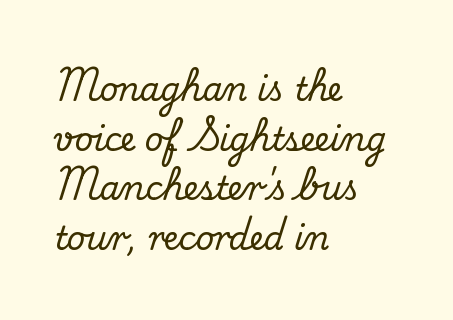
The image shows 32 px serif type; set left-aligned, normal line spacing (1.55x), normal letter spacing, not underlined; medium stroke contrast and a small x-height.
